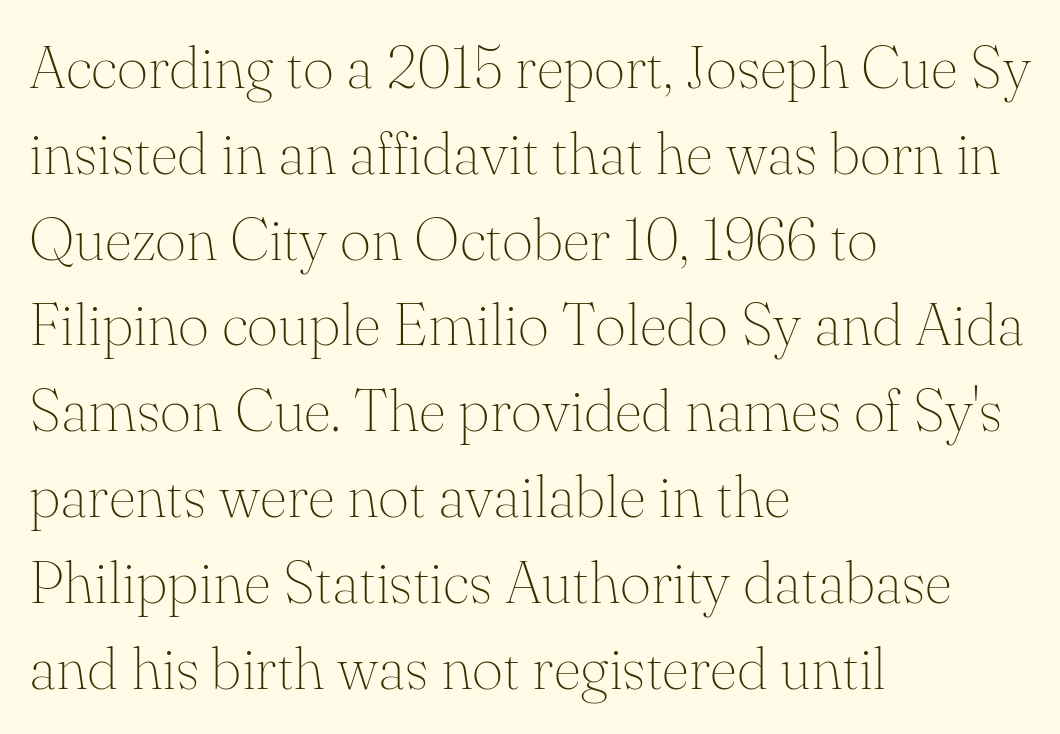
The image shows 60 px thin serif type, upright; set left-aligned, normal line spacing (1.43x), normal letter spacing, not underlined; medium stroke contrast and a small x-height.
